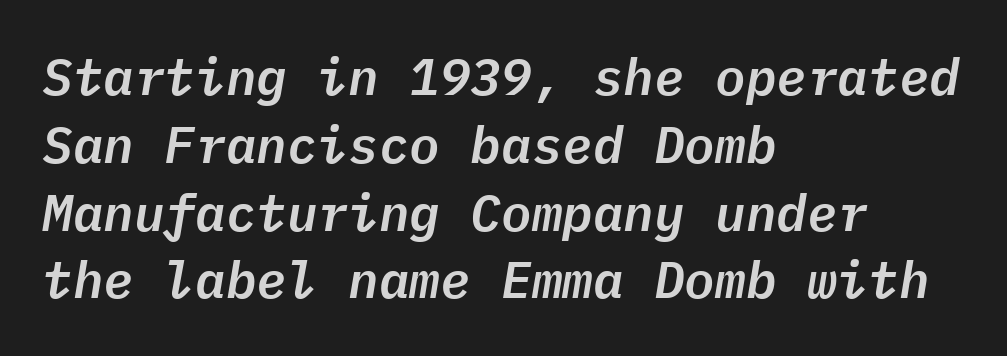
{"italic": "yes", "lean": "right", "slant_degrees": 9, "width": "normal", "stroke_contrast": "low", "x_height": "medium", "monospaced": "yes", "underline": "no", "align": "left", "line_spacing": "normal", "line_spacing_ratio": 1.33, "letter_spacing": "normal", "letter_spacing_em": 0.0, "glyph_px": 51}
